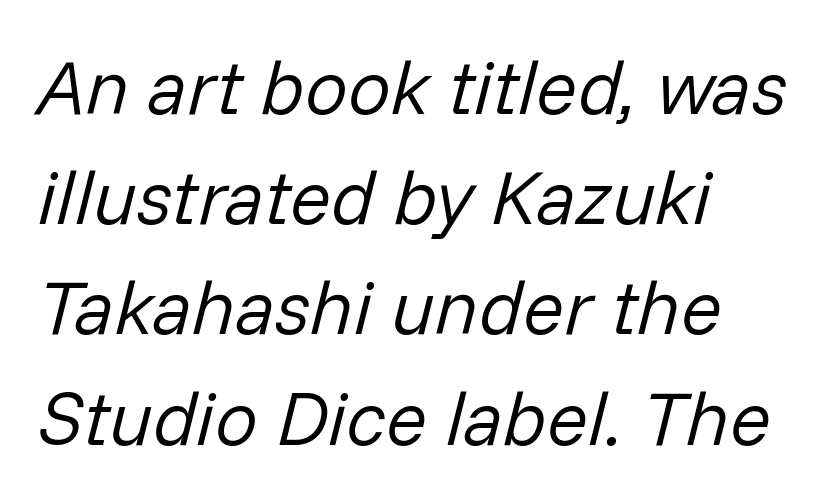
Q: Is the text bold? A: No.
Q: Is the text italic (slanted)? A: Yes, it leans right by about 14 degrees.
Q: Is the text underlined? A: No.
Q: How is the paragraph aligned? A: Left-aligned.
Q: Is the spacing between letters normal or unusually wide? A: Normal.
Q: Is the spacing between lines tight, normal or loose? A: Normal.
Q: Width (condensed, normal, or wide)? A: Normal.
Q: Stroke contrast? A: Low.
Q: x-height? A: Medium.
Q: Monospaced? A: No.
